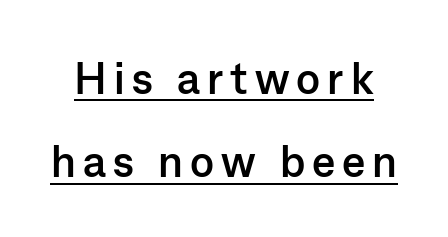
Notice how a bar underscores the lettering throughout. Font category for this specimen: sans-serif. Every character sits straight up, as roman type does. Every letter is thick-stroked: bold, no question. Varying glyph widths throughout — classic text-font behaviour.
